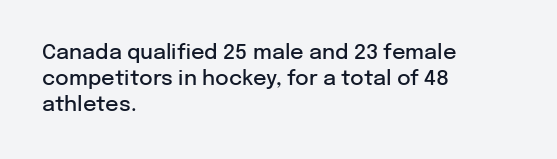
Q: Is the text bold? A: Semi-bold.
Q: Is the text italic (slanted)? A: No, it is upright.
Q: Is the text underlined? A: No.
Q: How is the paragraph aligned? A: Left-aligned.
Q: Is the spacing between letters normal or unusually wide? A: Normal.
